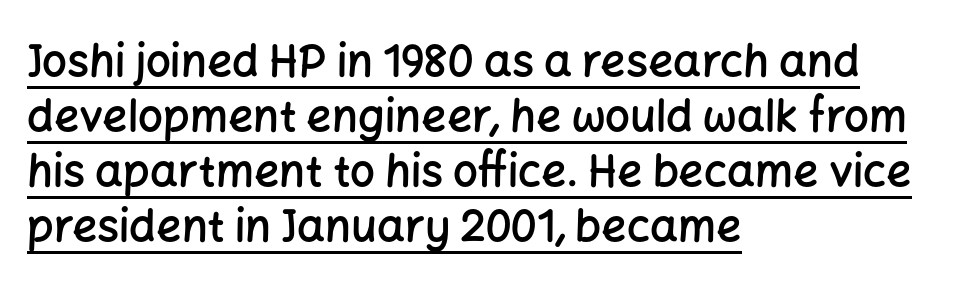
The letters carry no serifs — their stems end cleanly without finishing strokes. Semibold letterforms, between regular and bold. Here the designer chose a conventional face with non-uniform glyph widths. If you measured baseline to baseline, you'd find a middling distance. The lines are quadded left. You can tell it's not italic because the verticals are truly vertical.
